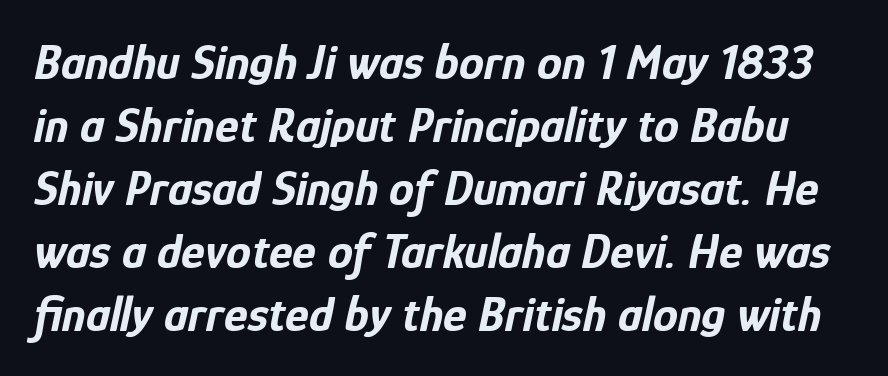
Q: Is the text bold? A: Yes.
Q: Is the text italic (slanted)? A: Yes, it leans right by about 12 degrees.
Q: Is the text underlined? A: No.
Q: Is the spacing between letters normal or unusually wide? A: Normal.
Q: Is the spacing between lines tight, normal or loose? A: Normal.
Q: Width (condensed, normal, or wide)? A: Condensed.
Q: Stroke contrast? A: Low.
Q: x-height? A: Medium.
Q: Monospaced? A: No.
